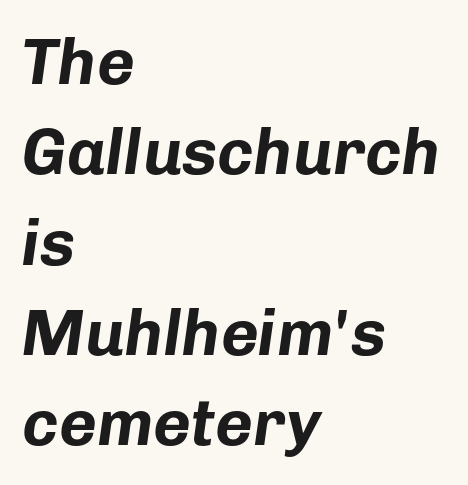
The image shows 65 px bold type, italic (leaning right); set left-aligned, normal line spacing (1.39x), normal letter spacing, not underlined; low stroke contrast and a medium x-height.
